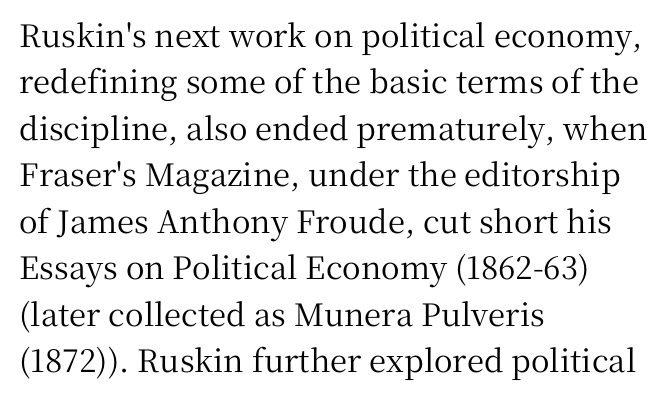
{"serif": "yes", "italic": "no", "width": "normal", "stroke_contrast": "medium", "x_height": "medium", "monospaced": "no", "underline": "no", "align": "left", "line_spacing": "normal", "line_spacing_ratio": 1.5, "letter_spacing": "normal", "letter_spacing_em": 0.0, "glyph_px": 31}
